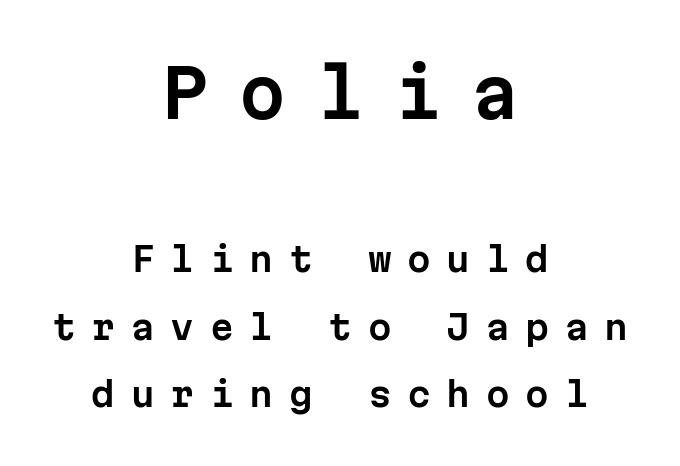
Q: Is the text italic (slanted)? A: No, it is upright.
Q: Is the typeface a serif or a sans-serif typeface? A: Sans-serif.
Q: Is the text underlined? A: No.
Q: How is the paragraph aligned? A: Centered.
Q: Is the spacing between letters normal or unusually wide? A: Unusually wide.
Q: Is the spacing between lines tight, normal or loose? A: Loose.
Q: Which block of text is set in a larger size, the first (top) or the second (bottom)? A: The first (top) one.
Q: Width (condensed, normal, or wide)? A: Normal.
Q: Stroke contrast? A: Low.
Q: x-height? A: Medium.
Q: Monospaced? A: Yes.
